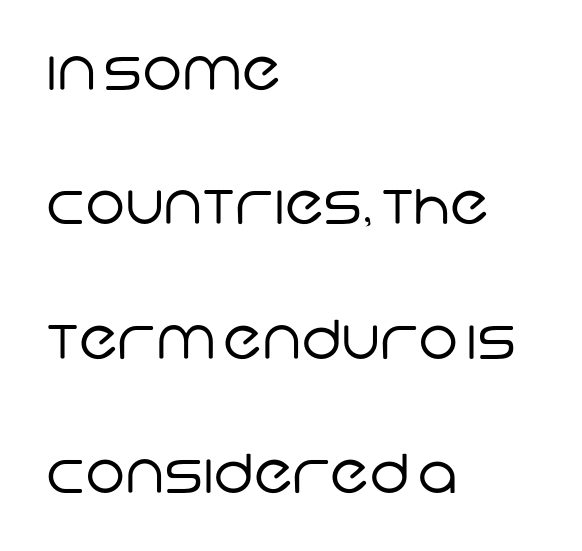
The image shows 54 px regular-weight sans-serif type; set left-aligned, loose line spacing (2.49x), normal letter spacing, not underlined; low stroke contrast and a large x-height.
